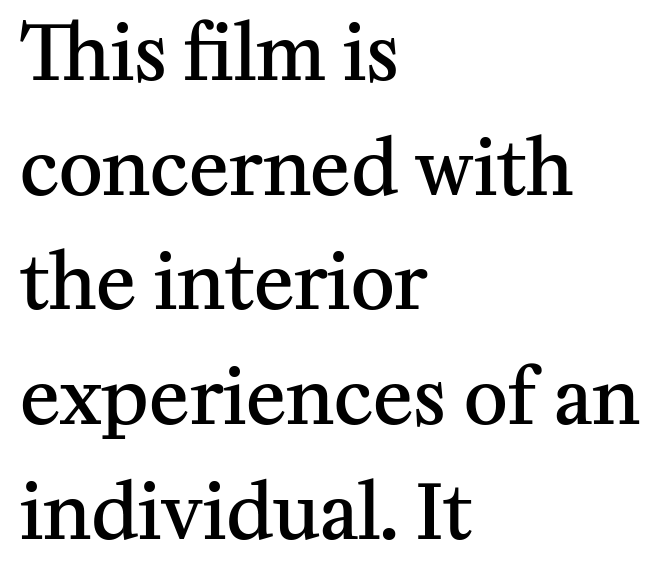
Type style note: has serifs. The letters are semibold — heavier than regular but short of a full bold. This is the regular roman posture of the typeface. Check under the words: just untouched page. The face used here is proportionally spaced, like ordinary book or web type. Baseline-to-baseline distance is the conventional proportion of letter height.
